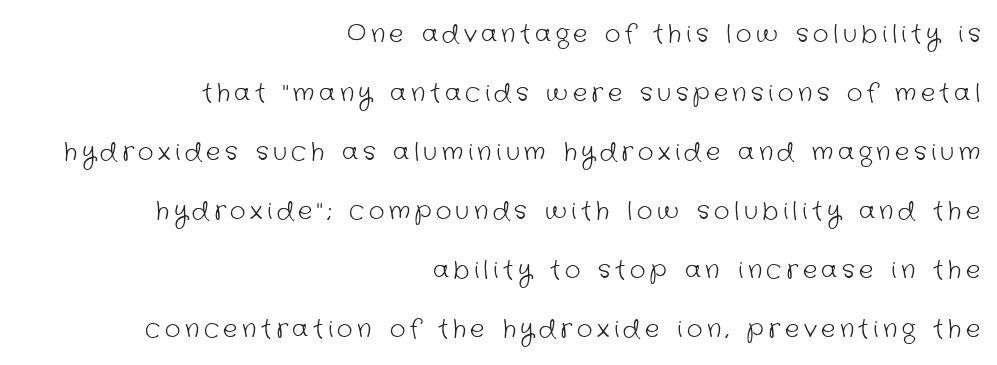
{"bold": "no", "underline": "no", "align": "right", "line_spacing": "loose", "line_spacing_ratio": 2.46, "glyph_px": 24}
